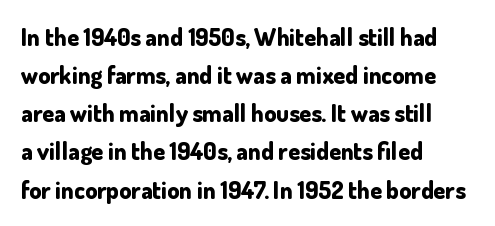
{"italic": "no", "bold": "yes", "underline": "no", "align": "left", "line_spacing": "normal", "line_spacing_ratio": 1.59, "letter_spacing": "normal", "letter_spacing_em": 0.0, "glyph_px": 24}
